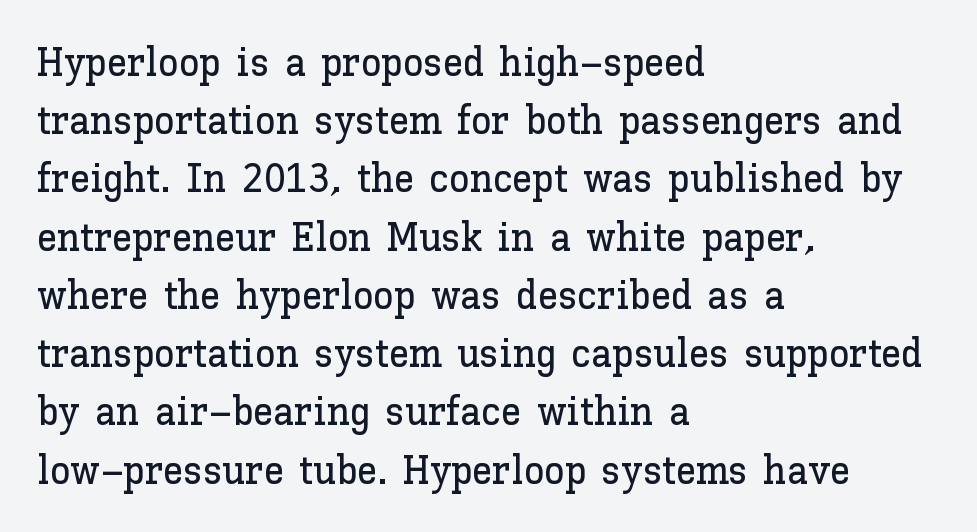
Q: Is the text italic (slanted)? A: No, it is upright.
Q: Is the text underlined? A: No.
Q: How is the paragraph aligned? A: Left-aligned.
Q: Is the spacing between letters normal or unusually wide? A: Normal.
Q: Is the spacing between lines tight, normal or loose? A: Normal.
Q: Width (condensed, normal, or wide)? A: Normal.
Q: Stroke contrast? A: Low.
Q: x-height? A: Medium.
Q: Monospaced? A: No.
